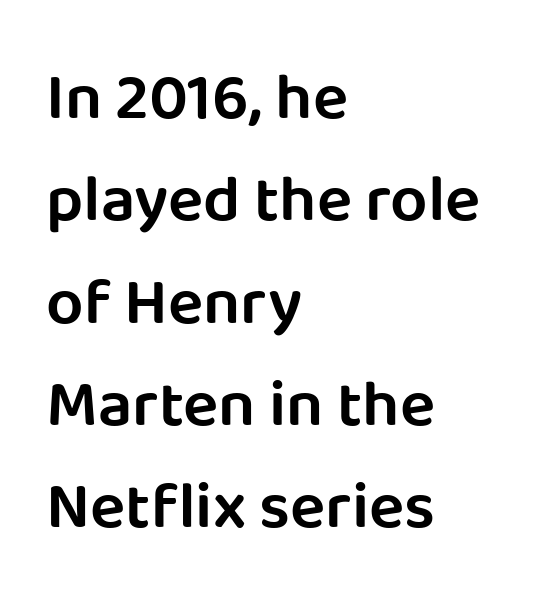
Reading down the column, the eye jumps a familiar distance to each next line. Compared with a centered layout, this one pins lines to the left instead. Standard letterfit; no display-style spreading of the glyphs. This sample uses a sans-serif face. Bare-footed words on every line. Each letter keeps its own natural width here, so spacing adapts to shape.
